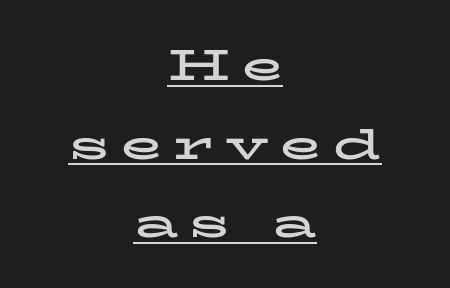
Q: Is the text bold? A: Yes.
Q: Is the text italic (slanted)? A: No, it is upright.
Q: Is the typeface a serif or a sans-serif typeface? A: Serif.
Q: Is the text underlined? A: Yes.
Q: How is the paragraph aligned? A: Centered.
Q: Is the spacing between letters normal or unusually wide? A: Unusually wide.
Q: Width (condensed, normal, or wide)? A: Wide.
Q: Stroke contrast? A: Low.
Q: x-height? A: Medium.
Q: Monospaced? A: No.
